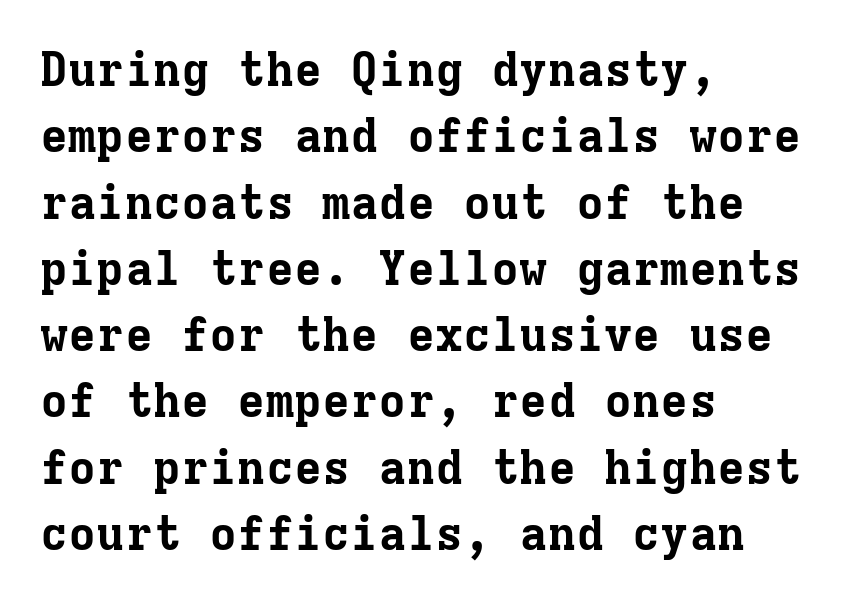
{"serif": "yes", "italic": "no", "bold": "yes", "weight": "bold", "width": "normal", "stroke_contrast": "low", "x_height": "medium", "monospaced": "yes", "underline": "no", "align": "left", "line_spacing": "normal", "line_spacing_ratio": 1.41, "letter_spacing": "normal", "letter_spacing_em": 0.0, "glyph_px": 47}
